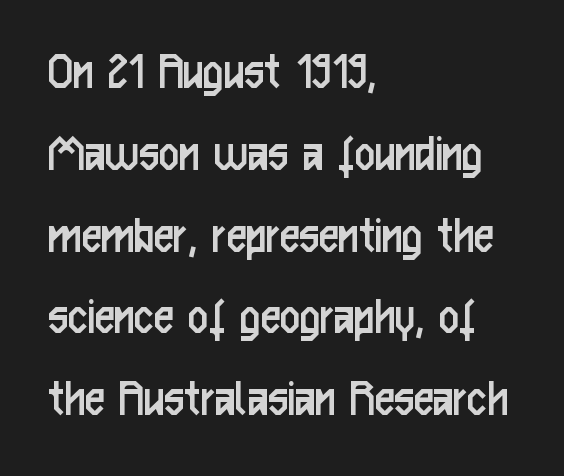
Here the glyphs are tracked normally, forming tight word shapes. No word sits above an underline. The face looks like a standard text weight, possibly lighter. This sample uses a sans-serif face. The typesetter chose a ragged-right arrangement here.
